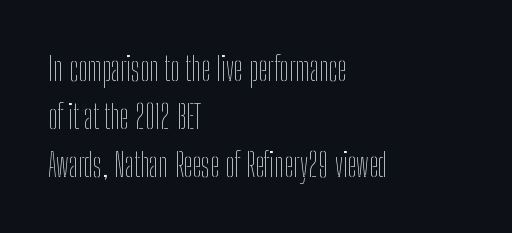
The letters stand upright; this is a roman face. These glyphs show unthickened strokes, regular width or finer. The passage is arranged the way most books set body copy — flush left. Nobody drew a line under any word here. Does extra space separate the letters? No, they use regular spacing. These lines sit exactly where default settings would place them.
